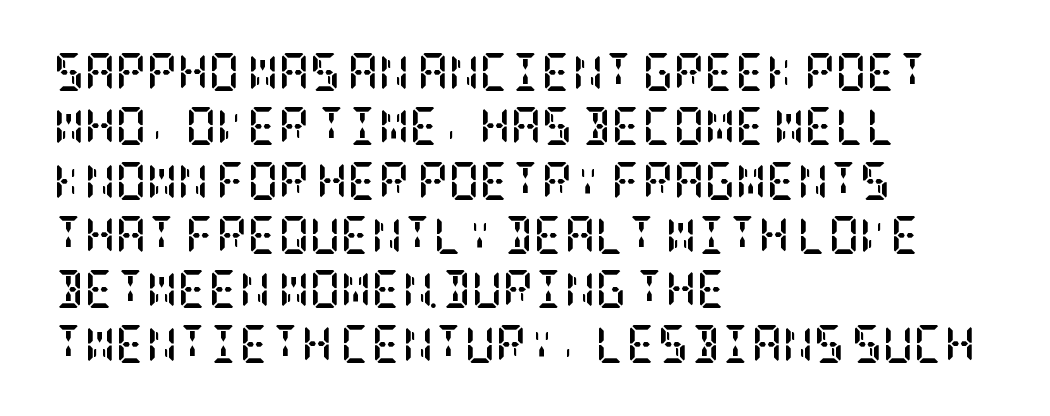
The image shows 38 px semibold, condensed serif type, upright; set left-aligned, normal line spacing (1.43x), normal letter spacing, not underlined; low stroke contrast and a large x-height.
